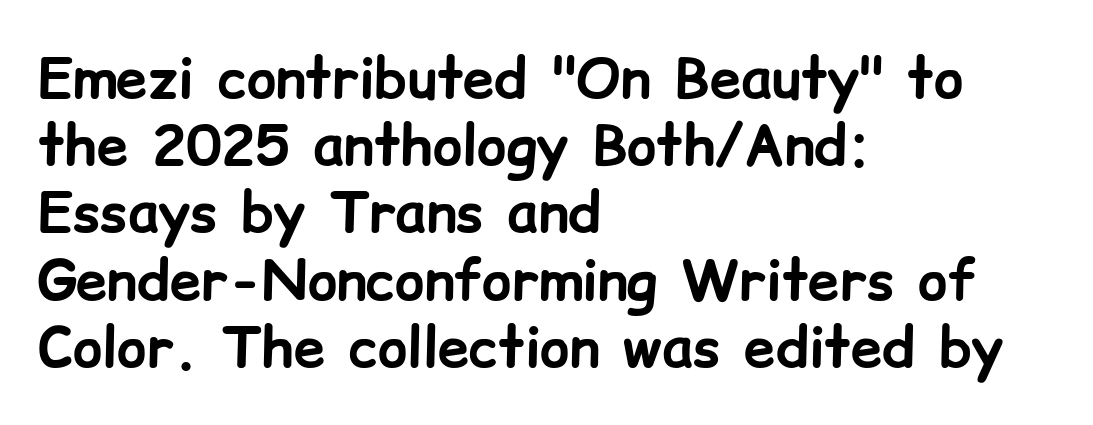
{"serif": "no", "italic": "no", "bold": "yes", "weight": "bold", "width": "normal", "stroke_contrast": "low", "x_height": "medium", "monospaced": "no", "underline": "no", "align": "left", "line_spacing_ratio": 1.2, "letter_spacing": "normal", "letter_spacing_em": 0.0, "glyph_px": 56}
